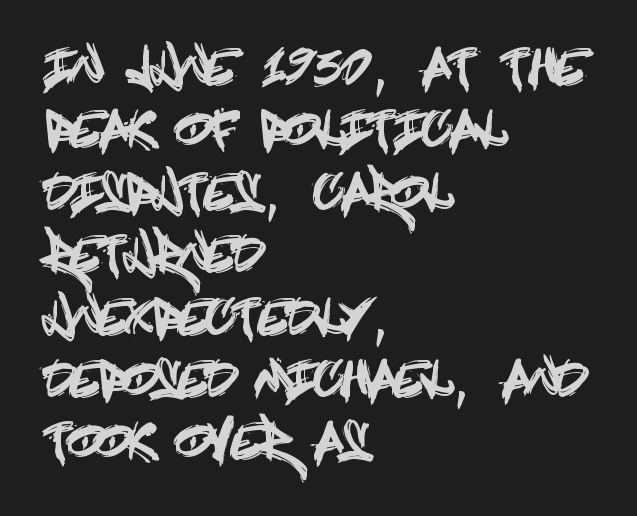
All the whitespace from short lines collects on the right. Is the letter spacing exaggerated? No — it looks like the ordinary default. Serif or sans? Sans — the stroke terminals are bare. Descenders are the only things crossing below the line.
